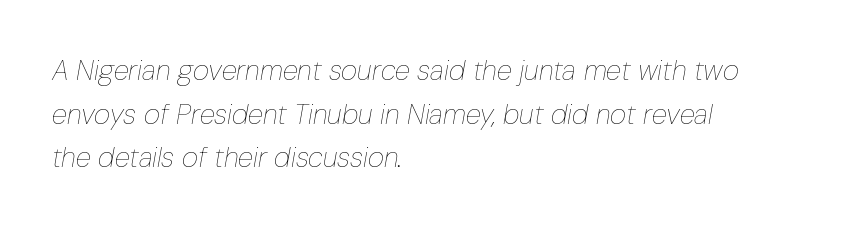
The image shows 28 px thin, condensed type, italic (leaning right); set left-aligned, normal line spacing (1.56x), normal letter spacing, not underlined; low stroke contrast and a medium x-height.
